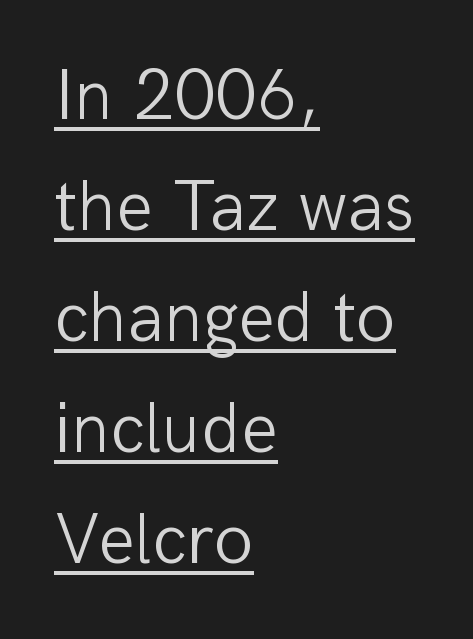
{"serif": "no", "italic": "no", "bold": "no", "weight": "light", "width": "normal", "stroke_contrast": "low", "x_height": "medium", "monospaced": "no", "underline": "yes", "align": "left", "line_spacing": "normal", "line_spacing_ratio": 1.54, "letter_spacing": "normal", "letter_spacing_em": 0.0, "glyph_px": 72}
